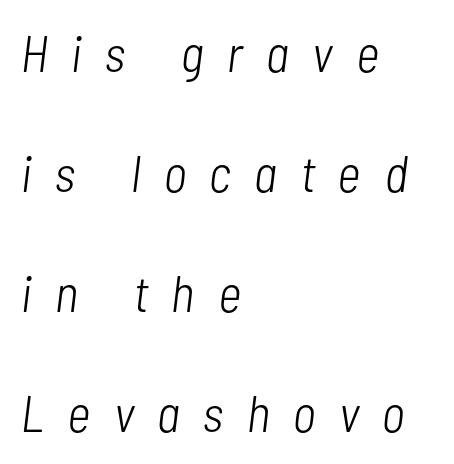
{"italic": "yes", "lean": "right", "slant_degrees": 7, "bold": "no", "weight": "light", "width": "condensed", "stroke_contrast": "low", "x_height": "medium", "monospaced": "no", "underline": "no", "align": "left", "line_spacing": "loose", "line_spacing_ratio": 2.35, "letter_spacing": "wide", "letter_spacing_em": 0.46, "glyph_px": 51}
